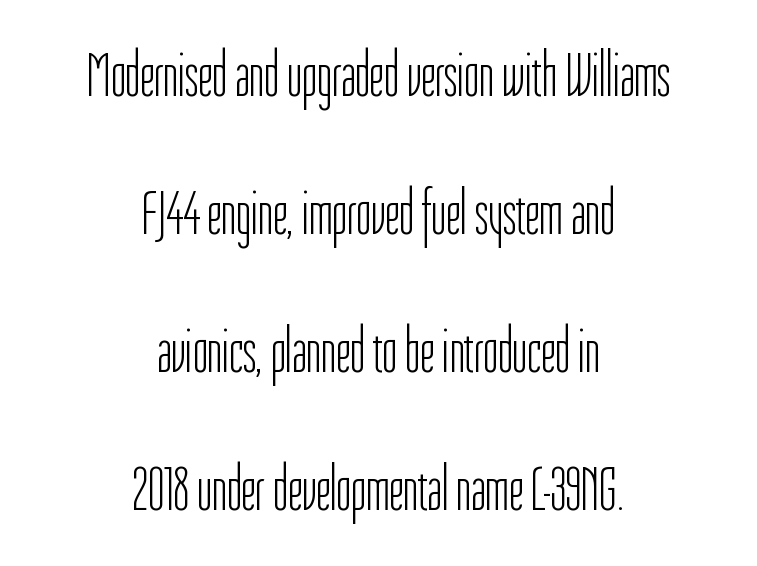
{"serif": "no", "italic": "no", "bold": "no", "weight": "light", "width": "condensed", "stroke_contrast": "low", "x_height": "medium", "monospaced": "no", "underline": "no", "align": "center", "line_spacing": "loose", "line_spacing_ratio": 2.19, "letter_spacing": "normal", "letter_spacing_em": 0.0, "glyph_px": 63}
